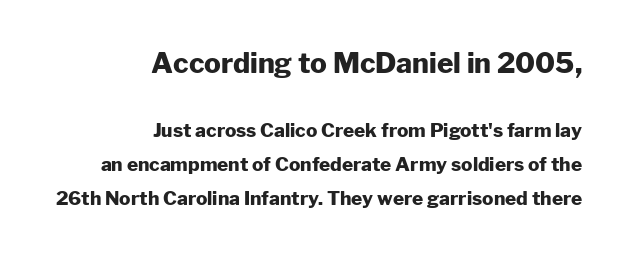
Q: Is the text bold? A: Yes.
Q: Is the text italic (slanted)? A: No, it is upright.
Q: Is the typeface a serif or a sans-serif typeface? A: Sans-serif.
Q: Is the text underlined? A: No.
Q: How is the paragraph aligned? A: Right-aligned.
Q: Is the spacing between letters normal or unusually wide? A: Normal.
Q: Which block of text is set in a larger size, the first (top) or the second (bottom)? A: The first (top) one.
Q: Width (condensed, normal, or wide)? A: Normal.
Q: Stroke contrast? A: Low.
Q: x-height? A: Medium.
Q: Monospaced? A: No.
